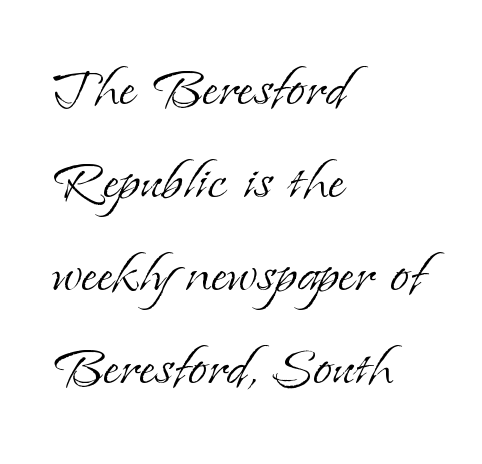
The image shows 69 px light serif type; set left-aligned, normal line spacing (1.35x), normal letter spacing, not underlined; low stroke contrast and a small x-height.
